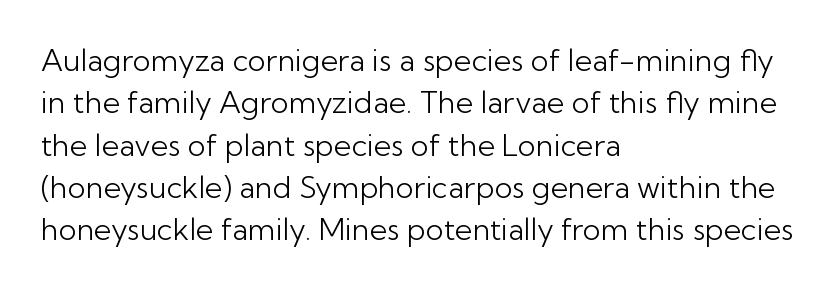
The image shows 30 px light sans-serif type, upright; set left-aligned, normal line spacing (1.41x), normal letter spacing, not underlined; low stroke contrast and a medium x-height.
